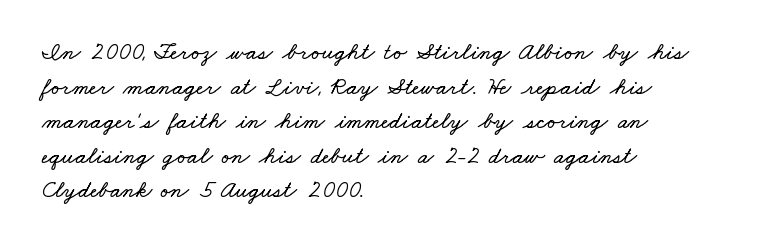
{"underline": "no", "align": "left", "line_spacing": "normal", "line_spacing_ratio": 1.44, "letter_spacing": "normal", "letter_spacing_em": 0.0, "glyph_px": 24}
